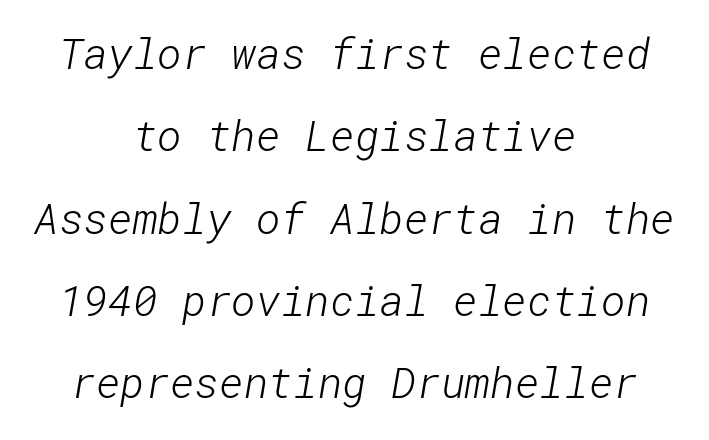
{"serif": "no", "bold": "no", "weight": "light", "width": "normal", "stroke_contrast": "low", "x_height": "medium", "underline": "no", "align": "center", "line_spacing": "loose", "line_spacing_ratio": 1.96, "letter_spacing": "normal", "letter_spacing_em": 0.0, "glyph_px": 42}
